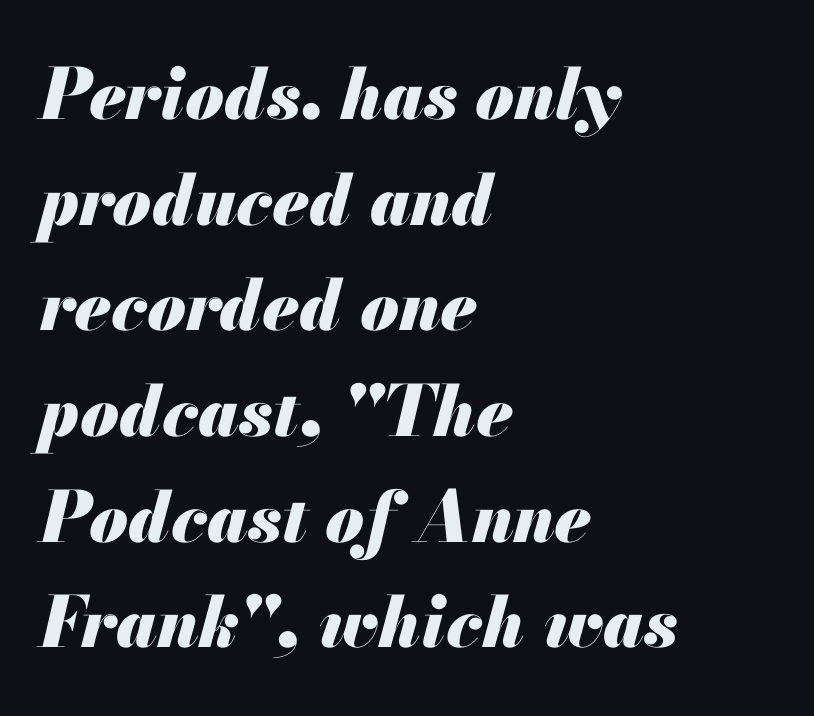
{"italic": "yes", "lean": "right", "slant_degrees": 13, "bold": "yes", "weight": "heavy", "width": "normal", "stroke_contrast": "medium", "x_height": "small", "monospaced": "no", "underline": "no", "align": "left", "line_spacing": "normal", "line_spacing_ratio": 1.51, "letter_spacing": "normal", "letter_spacing_em": 0.0, "glyph_px": 70}
